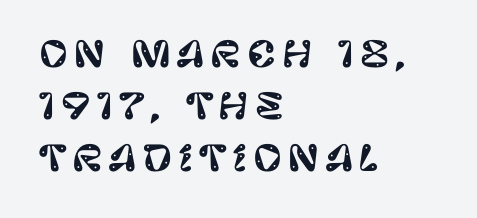
Q: Is the text italic (slanted)? A: Yes.
Q: Is the typeface a serif or a sans-serif typeface? A: Sans-serif.
Q: Is the text underlined? A: No.
Q: How is the paragraph aligned? A: Left-aligned.
Q: Is the spacing between lines tight, normal or loose? A: Normal.
Q: Width (condensed, normal, or wide)? A: Normal.
Q: Stroke contrast? A: Low.
Q: x-height? A: Large.
Q: Monospaced? A: No.
